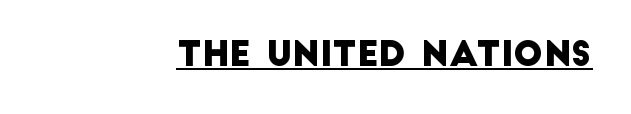
Underlining? Definitely there. Tracking value appears to be zero — textbook default spacing. Proportional: the letters do not fall into vertical columns. Are there feet on the stems? There aren't — it's a sans.
